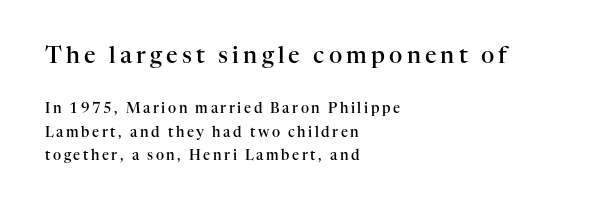
Q: Is the text bold? A: Semi-bold.
Q: Is the text italic (slanted)? A: No, it is upright.
Q: Is the text underlined? A: No.
Q: How is the paragraph aligned? A: Left-aligned.
Q: Is the spacing between lines tight, normal or loose? A: Normal.
Q: Which block of text is set in a larger size, the first (top) or the second (bottom)? A: The first (top) one.
